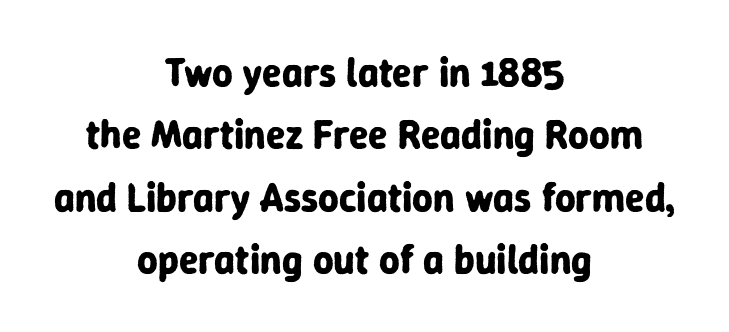
{"serif": "no", "italic": "no", "bold": "yes", "weight": "bold", "width": "normal", "stroke_contrast": "low", "x_height": "medium", "monospaced": "no", "underline": "no", "align": "center", "line_spacing": "normal", "line_spacing_ratio": 1.56, "letter_spacing": "normal", "letter_spacing_em": 0.0, "glyph_px": 40}
